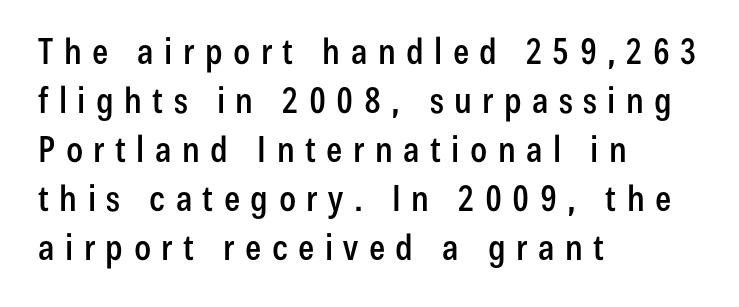
Underlining? Definitely not there. Do the characters align in a grid? No, the font is proportional. The rendering inserts visible extra space after every character. Vertical spacing — default. Every row of glyphs begins at an identical x-position on the left.
